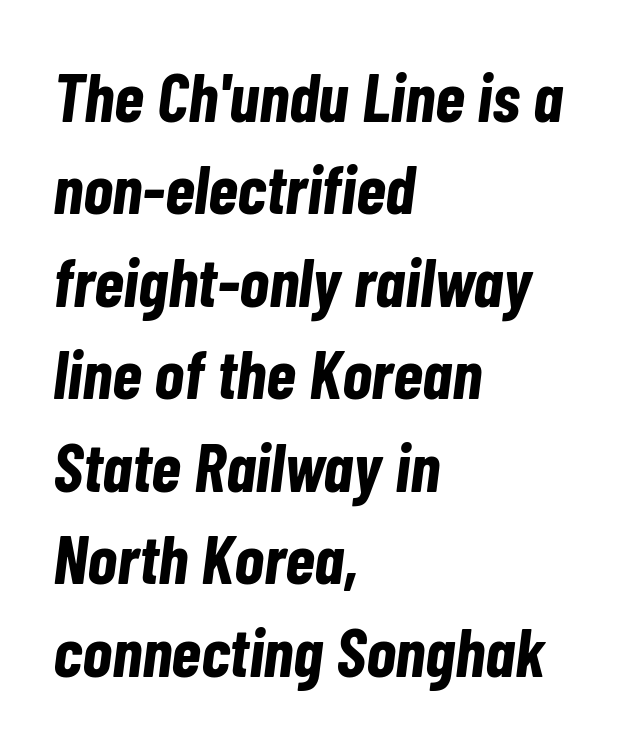
{"italic": "yes", "lean": "right", "slant_degrees": 7, "bold": "yes", "weight": "bold", "width": "condensed", "stroke_contrast": "low", "x_height": "medium", "monospaced": "no", "underline": "no", "align": "left", "line_spacing": "normal", "line_spacing_ratio": 1.34, "letter_spacing": "normal", "letter_spacing_em": 0.0, "glyph_px": 69}
